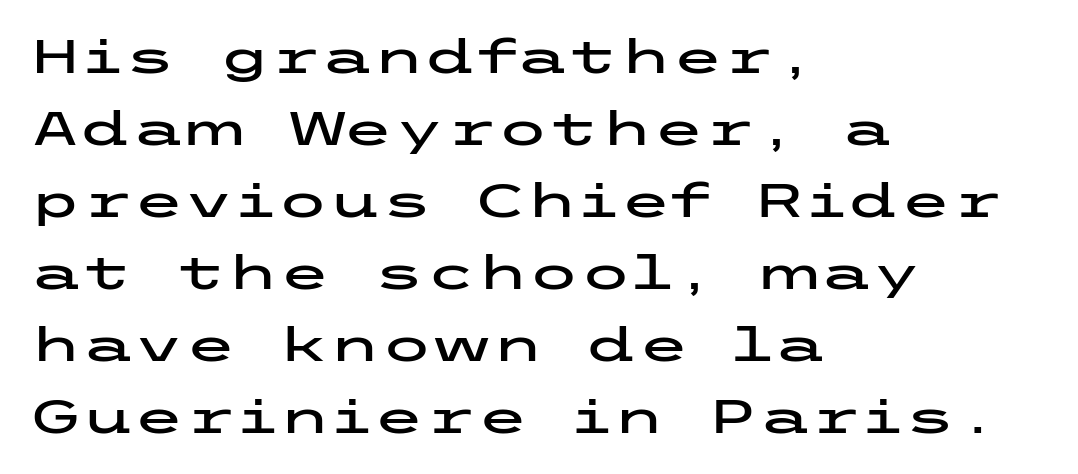
Q: Is the text italic (slanted)? A: No, it is upright.
Q: Is the typeface a serif or a sans-serif typeface? A: Sans-serif.
Q: Is the text underlined? A: No.
Q: How is the paragraph aligned? A: Left-aligned.
Q: Is the spacing between letters normal or unusually wide? A: Normal.
Q: Is the spacing between lines tight, normal or loose? A: Normal.
Q: Width (condensed, normal, or wide)? A: Wide.
Q: Stroke contrast? A: Low.
Q: x-height? A: Medium.
